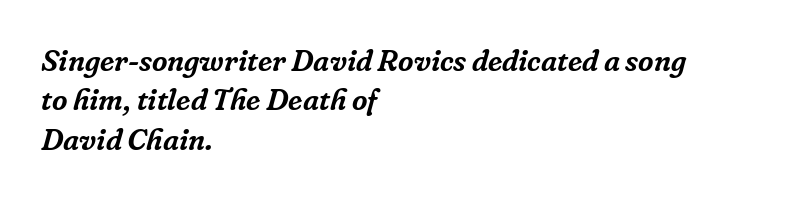
Type style note: has serifs. You can tell it's italic because the verticals aren't actually vertical. Look at the tracking — it's just the regular setting, nothing added. All the whitespace from short lines collects on the right. Underline: absent. The face used here is proportionally spaced, like ordinary book or web type.
